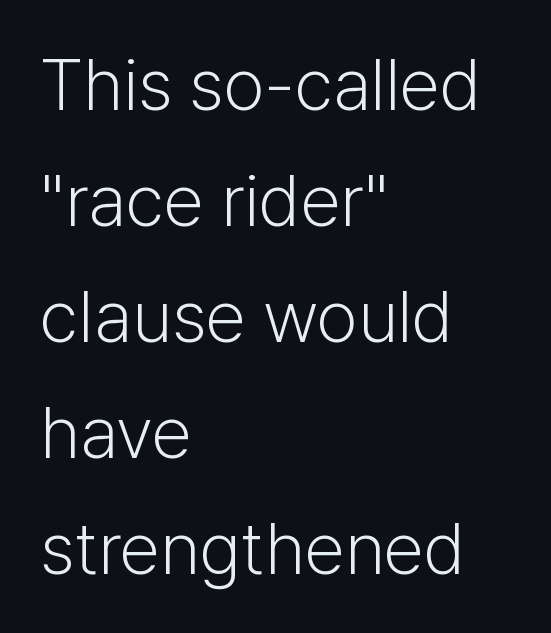
Are there feet on the stems? There aren't — it's a sans. Spacing between characters is what you'd get straight out of the box. A roman cut, with each character standing at attention. Each letter keeps its own natural width here, so spacing adapts to shape. Is there much room between lines? A standard amount, neither cramped nor airy.
